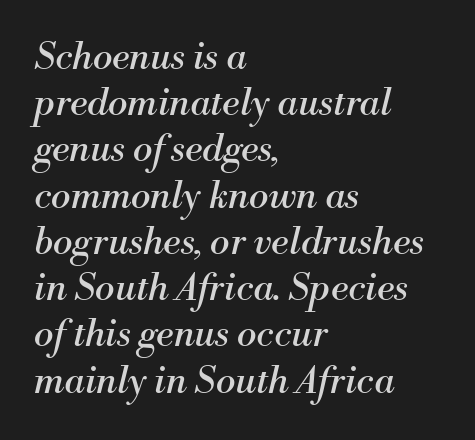
Q: Is the text bold? A: No.
Q: Is the text italic (slanted)? A: Yes, it leans right by about 13 degrees.
Q: Is the typeface a serif or a sans-serif typeface? A: Serif.
Q: Is the text underlined? A: No.
Q: How is the paragraph aligned? A: Left-aligned.
Q: Is the spacing between letters normal or unusually wide? A: Normal.
Q: Is the spacing between lines tight, normal or loose? A: Normal.
Q: Width (condensed, normal, or wide)? A: Normal.
Q: Stroke contrast? A: Medium.
Q: x-height? A: Small.
Q: Monospaced? A: No.
